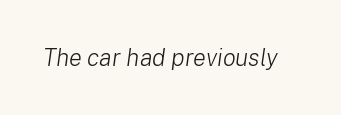
{"italic": "yes", "lean": "right", "slant_degrees": 8, "bold": "no", "underline": "no", "letter_spacing": "normal", "letter_spacing_em": 0.0, "glyph_px": 24}
